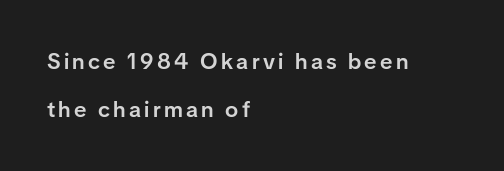
Q: Is the text bold? A: Semi-bold.
Q: Is the text italic (slanted)? A: No, it is upright.
Q: Is the text underlined? A: No.
Q: How is the paragraph aligned? A: Left-aligned.
Q: Is the spacing between lines tight, normal or loose? A: Loose.
